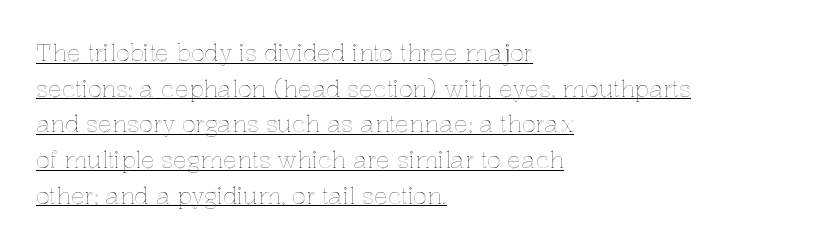
Q: Is the text italic (slanted)? A: No, it is upright.
Q: Is the text underlined? A: Yes.
Q: How is the paragraph aligned? A: Left-aligned.
Q: Is the spacing between letters normal or unusually wide? A: Normal.
Q: Is the spacing between lines tight, normal or loose? A: Normal.
